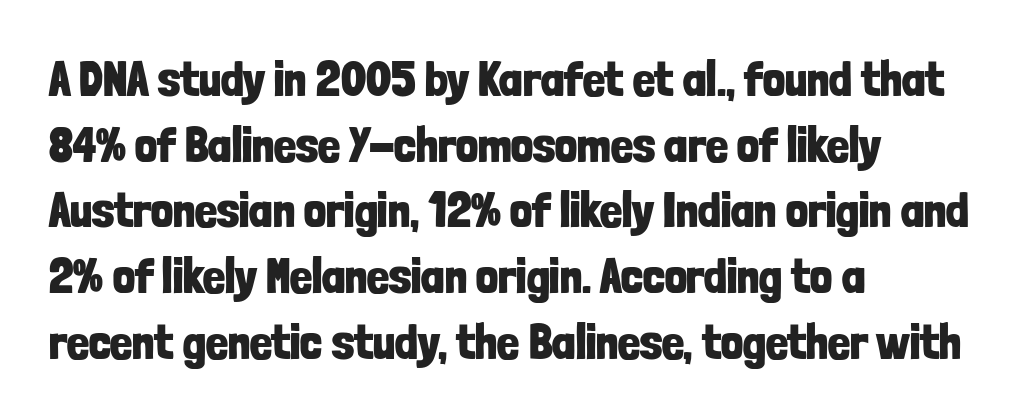
Normally led — the rows are evenly, conventionally spaced. Look at the bottom of the vertical strokes: they stop flat, with no serifs. Horizontally, the lines are justified to the leading edge only. This sample uses an upright cut, with every glyph sitting square on the baseline. This rendering features lettering with no underline. The gaps between neighbouring characters are ordinary and unremarkable.
